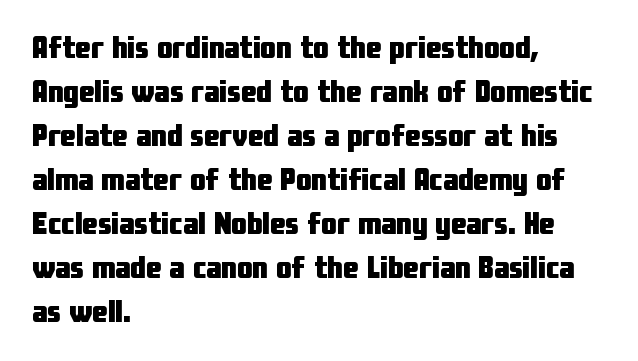
{"serif": "no", "italic": "no", "bold": "yes", "weight": "heavy", "width": "condensed", "stroke_contrast": "low", "x_height": "medium", "monospaced": "no", "underline": "no", "align": "left", "line_spacing": "normal", "line_spacing_ratio": 1.42, "letter_spacing": "normal", "letter_spacing_em": 0.0, "glyph_px": 31}
